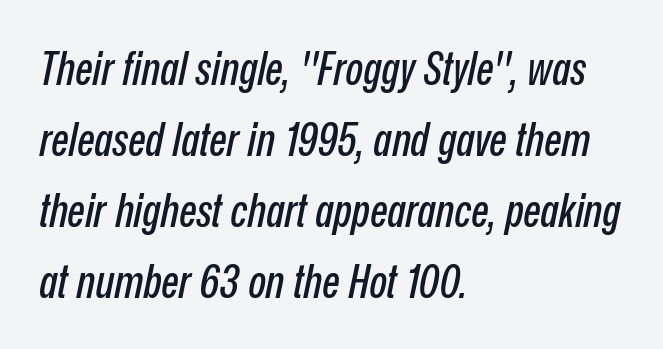
The image shows 46 px condensed type, italic (leaning right); set left-aligned, normal line spacing (1.54x), normal letter spacing, not underlined; low stroke contrast and a medium x-height.
